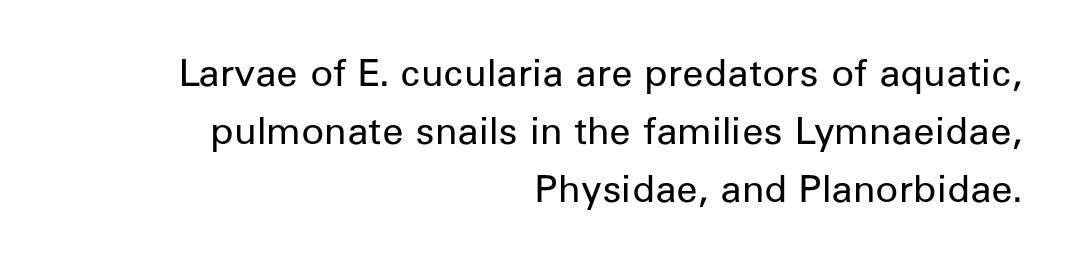
Think of a printed novel: that variable character pitch is what you see here. Note: no serifs on the glyphs. You could call the tracking neutral — neither tight nor loose. Unlike italic type, these characters show no tilt at all.
